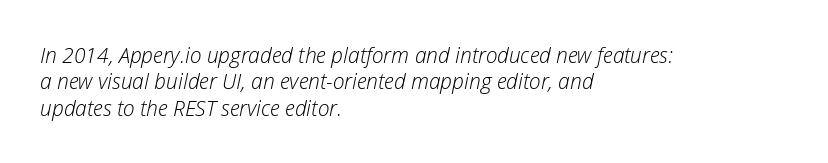
If you drew a ruler down the left edge, every line would touch it. Underlining? Definitely not there. The space between consecutive lines is moderate. The font's italic variant was chosen for this text.
